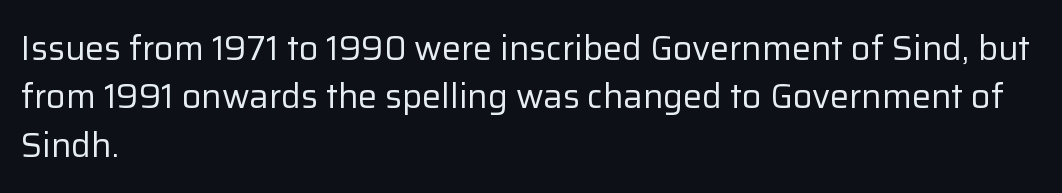
The image shows 34 px regular-weight sans-serif type, upright; set left-aligned, normal line spacing (1.42x), normal letter spacing, not underlined; low stroke contrast and a medium x-height.
